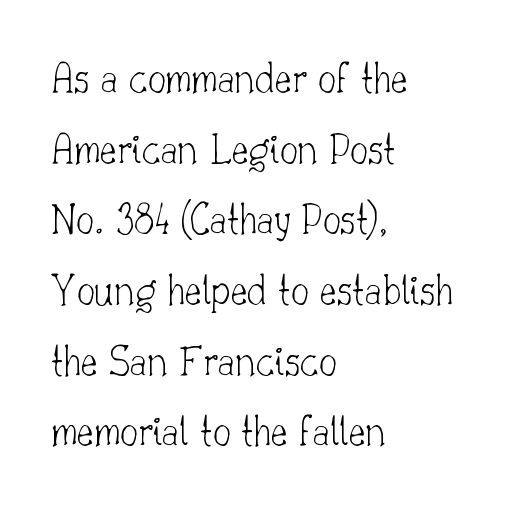
Q: Is the text bold? A: No.
Q: Is the text italic (slanted)? A: No, it is upright.
Q: Is the typeface a serif or a sans-serif typeface? A: Serif.
Q: Is the text underlined? A: No.
Q: How is the paragraph aligned? A: Left-aligned.
Q: Is the spacing between letters normal or unusually wide? A: Normal.
Q: Is the spacing between lines tight, normal or loose? A: Normal.
Q: Width (condensed, normal, or wide)? A: Normal.
Q: Stroke contrast? A: Low.
Q: x-height? A: Small.
Q: Monospaced? A: No.
